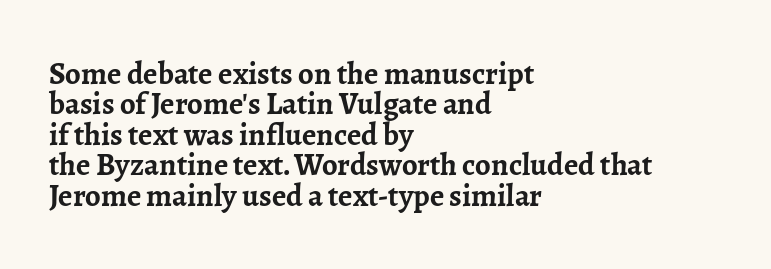
The image shows 31 px semibold serif type, upright; set left-aligned, tight line spacing (0.98x), normal letter spacing, not underlined; low stroke contrast and a medium x-height.
